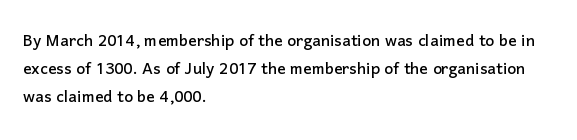
The image shows 21 px text type, upright; set left-aligned, normal line spacing (1.34x), normal letter spacing, not underlined.
